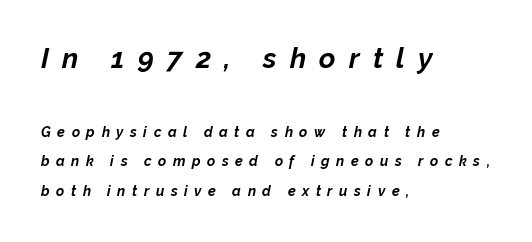
Q: Is the text bold? A: Yes.
Q: Is the text italic (slanted)? A: Yes, it leans right by about 12 degrees.
Q: Is the text underlined? A: No.
Q: How is the paragraph aligned? A: Left-aligned.
Q: Is the spacing between letters normal or unusually wide? A: Unusually wide.
Q: Is the spacing between lines tight, normal or loose? A: Loose.
Q: Which block of text is set in a larger size, the first (top) or the second (bottom)? A: The first (top) one.
Q: Width (condensed, normal, or wide)? A: Normal.
Q: Stroke contrast? A: Low.
Q: x-height? A: Medium.
Q: Monospaced? A: No.
